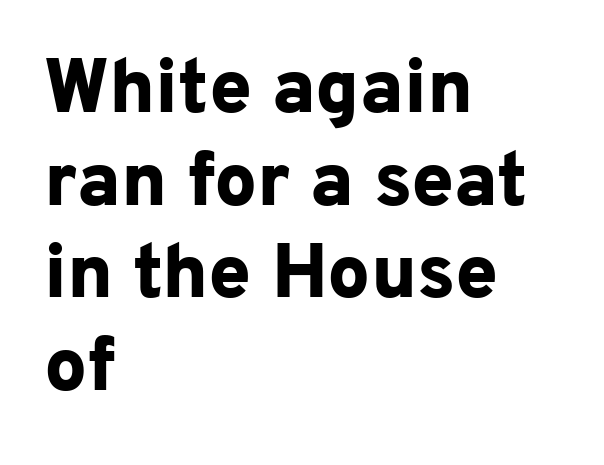
The image shows 76 px bold sans-serif type, upright; set left-aligned, line spacing 1.22x, normal letter spacing, not underlined; low stroke contrast and a medium x-height.
